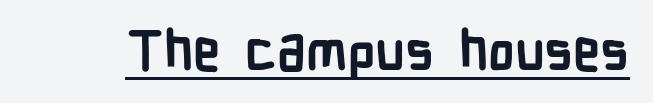
Q: Is the text bold? A: Yes.
Q: Is the text italic (slanted)? A: No, it is upright.
Q: Is the typeface a serif or a sans-serif typeface? A: Sans-serif.
Q: Is the text underlined? A: Yes.
Q: Is the spacing between letters normal or unusually wide? A: Normal.
Q: Width (condensed, normal, or wide)? A: Condensed.
Q: Stroke contrast? A: Low.
Q: x-height? A: Medium.
Q: Monospaced? A: No.
